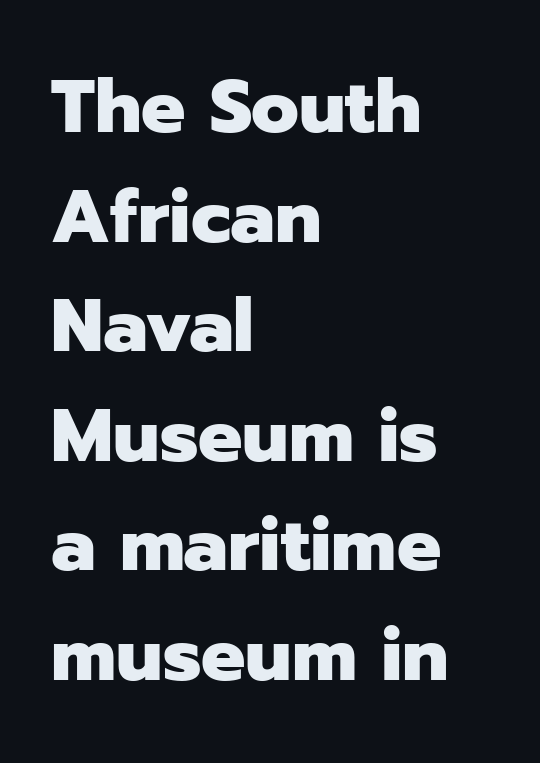
To sum up the face: it is a sans, with no serifs. A typesetter would mark this as roman, not italic. Summary of weight: heavy, a full bold. Interline gaps are of average width in this sample.
